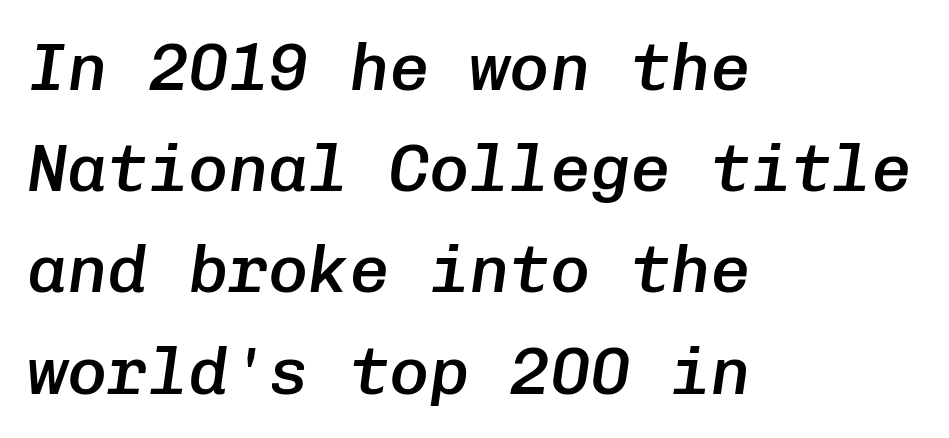
The image shows 67 px semibold type, italic (leaning right), monospaced; set left-aligned, normal line spacing (1.51x), normal letter spacing, not underlined; low stroke contrast and a medium x-height.
